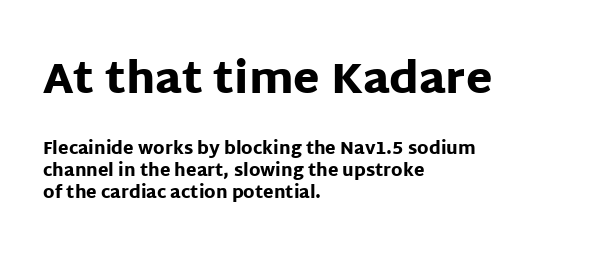
Look at the bottom of the vertical strokes: they stop flat, with no serifs. Looks like regular typesetting: each glyph gets only the width it needs. Emphasis by weight is at full strength: bold. Spacing between characters is what you'd get straight out of the box. Teacher's note: observe the even left margin — that is flush-left alignment.
